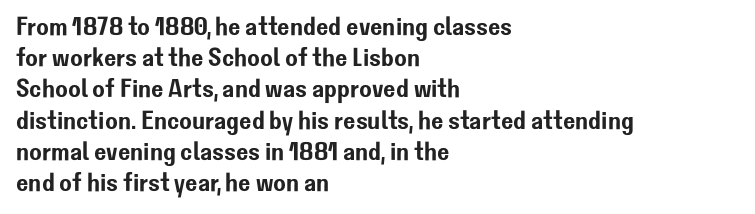
The image shows 26 px text type, upright; set left-aligned, line spacing 1.2x, normal letter spacing, not underlined.
